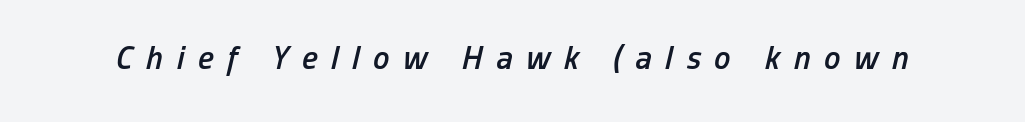
Q: Is the text bold? A: Semi-bold.
Q: Is the text italic (slanted)? A: Yes, it leans right by about 13 degrees.
Q: Is the text underlined? A: No.
Q: Is the spacing between letters normal or unusually wide? A: Unusually wide.
Q: Width (condensed, normal, or wide)? A: Condensed.
Q: Stroke contrast? A: Low.
Q: x-height? A: Medium.
Q: Monospaced? A: No.
